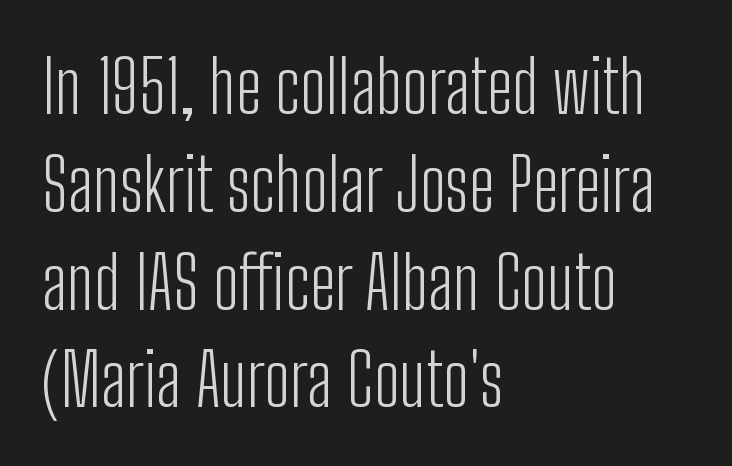
The image shows 73 px light, condensed sans-serif type, upright; set left-aligned, normal line spacing (1.34x), normal letter spacing, not underlined; low stroke contrast and a medium x-height.
